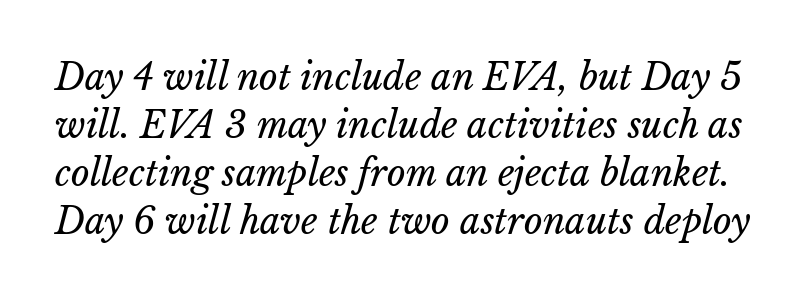
A typesetter would call this zero additional tracking. These lines are rendered in a variable-pitch font. The passage shown is not underscored anywhere. Caption: face not bold, strokes unweighted. Successive baselines arrive at the customary interval.
